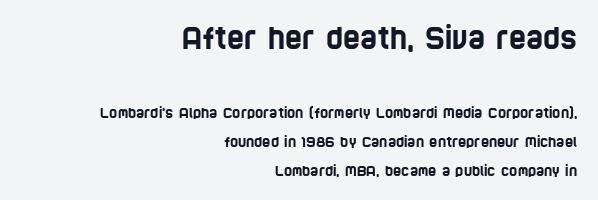
Is the lower block the larger one? No — the upper block carries the bigger type. In terms of leading, this rendering errs on the spacious side. Nothing sits at the stroke ends, so this counts as sans-serif. Beneath every word, the page is bare. Do the characters align in a grid? No, the font is proportional. How are the letters spaced? Ordinarily, with no added tracking.
